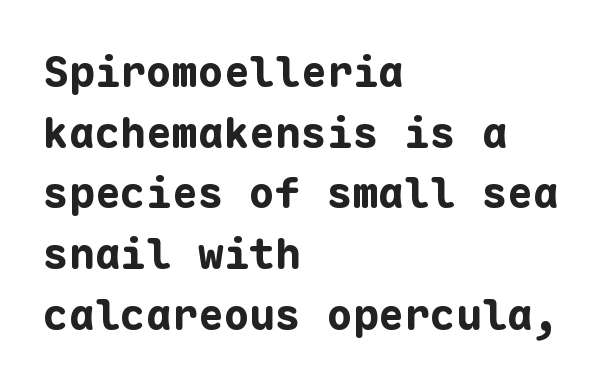
Q: Is the text bold? A: Yes.
Q: Is the text italic (slanted)? A: No, it is upright.
Q: Is the typeface a serif or a sans-serif typeface? A: Sans-serif.
Q: Is the text underlined? A: No.
Q: How is the paragraph aligned? A: Left-aligned.
Q: Is the spacing between letters normal or unusually wide? A: Normal.
Q: Is the spacing between lines tight, normal or loose? A: Normal.
Q: Width (condensed, normal, or wide)? A: Normal.
Q: Stroke contrast? A: Low.
Q: x-height? A: Medium.
Q: Monospaced? A: Yes.
